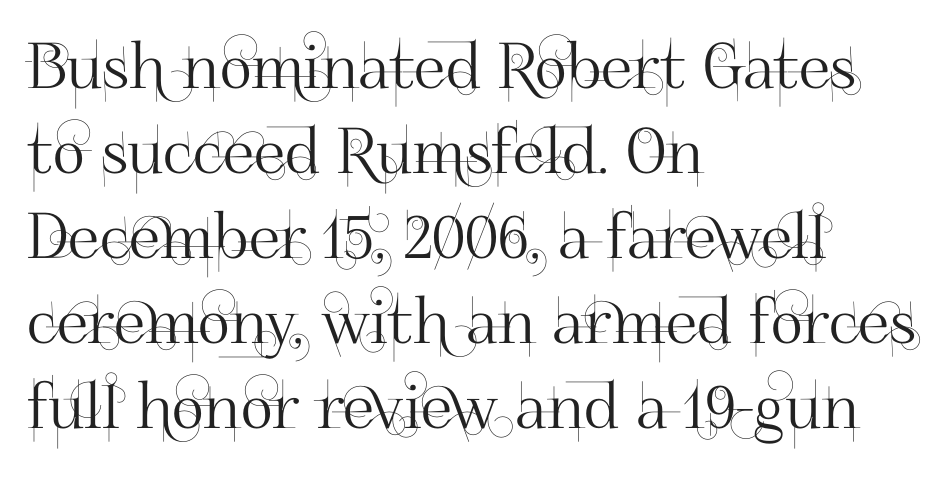
The image shows 63 px sans-serif type, upright; set left-aligned, normal line spacing (1.35x), normal letter spacing, not underlined; high stroke contrast and a small x-height.
